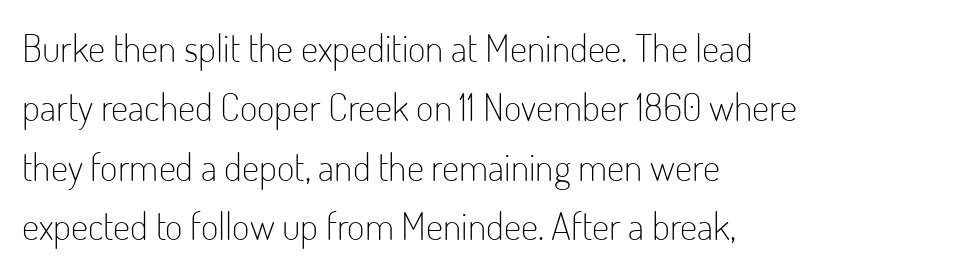
Stem width sits at or under what a default text font uses. Letterform terminals end flat and unadorned throughout the passage. The ragged edge is on the right, which tells us the setting is flush left. The lettering holds an erect, upright posture throughout. Spacing verdict: proportional, widths tailored to each character. Short note: letters normally spaced.
